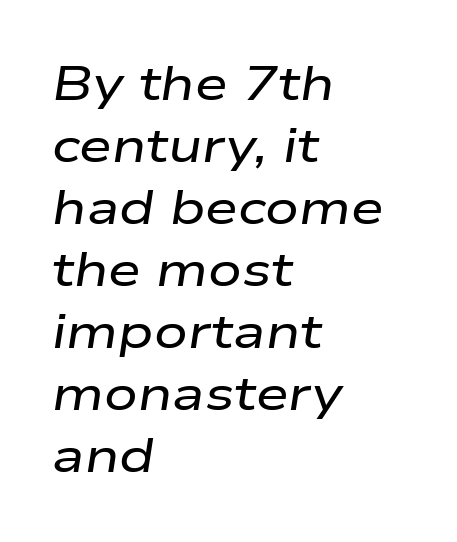
{"italic": "yes", "lean": "right", "slant_degrees": 9, "width": "wide", "stroke_contrast": "low", "x_height": "medium", "monospaced": "no", "underline": "no", "align": "left", "line_spacing": "normal", "line_spacing_ratio": 1.32, "letter_spacing": "normal", "letter_spacing_em": 0.0, "glyph_px": 47}
